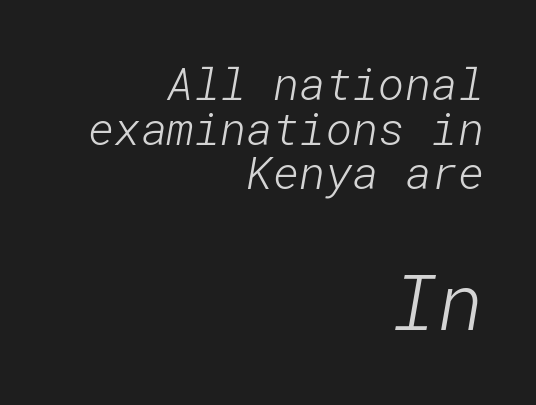
The image shows 78 px light sans-serif type; set right-aligned, tight line spacing (0.99x), normal letter spacing, not underlined; the second (bottom) block is 1.73x larger; low stroke contrast and a medium x-height.
